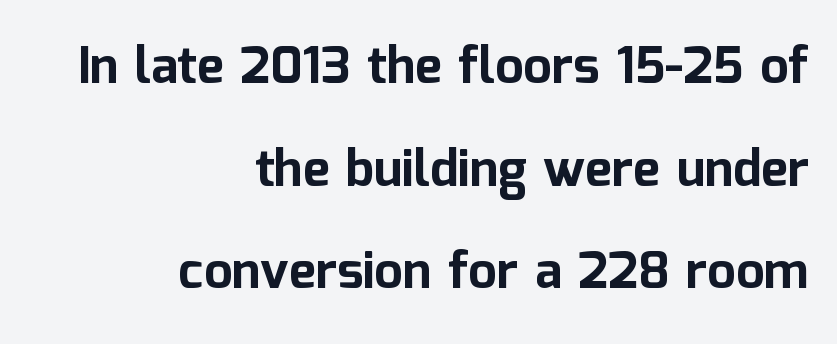
Q: Is the text bold? A: Yes.
Q: Is the text italic (slanted)? A: No, it is upright.
Q: Is the typeface a serif or a sans-serif typeface? A: Sans-serif.
Q: Is the text underlined? A: No.
Q: How is the paragraph aligned? A: Right-aligned.
Q: Is the spacing between letters normal or unusually wide? A: Normal.
Q: Is the spacing between lines tight, normal or loose? A: Loose.
Q: Width (condensed, normal, or wide)? A: Normal.
Q: Stroke contrast? A: Low.
Q: x-height? A: Medium.
Q: Monospaced? A: No.
